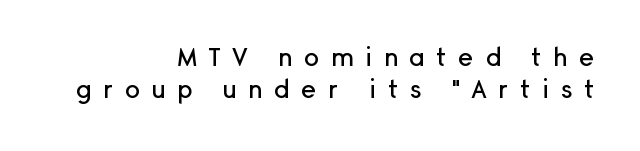
The space directly below the letters is spotless. The text block is weighted toward the right margin, trailing off unevenly leftward. Ordinary non-slanted type is in use. The block of text has a typical density, with ordinary space between rows. In terms of letterspacing, this is a distinctly airy, spread setting.
